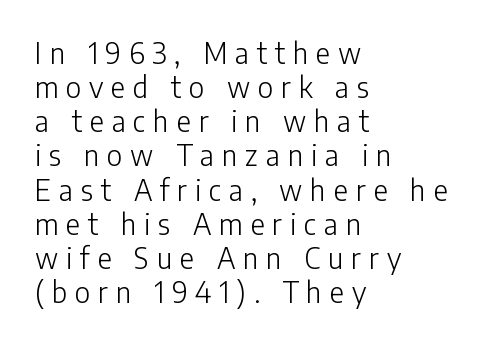
A roman cut, with each character standing at attention. Each line starts at the same left margin while the right side varies. Examine the stroke ends and you'll find no serifs. The letterforms sit at book weight or below. Inter-character spacing is expanded well beyond the font's built-in metrics. Descenders hang freely into open space.
